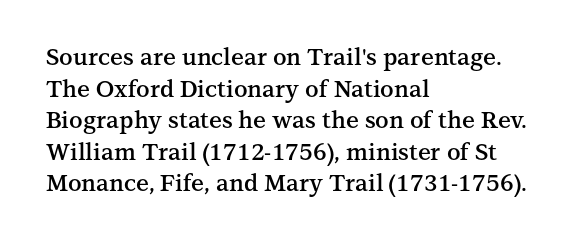
The image shows 23 px text type, upright; set left-aligned, normal line spacing (1.37x), normal letter spacing, not underlined.
